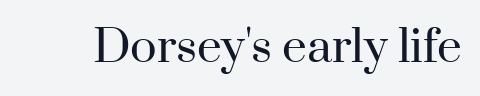
{"serif": "yes", "italic": "no", "bold": "no", "weight": "regular", "width": "normal", "stroke_contrast": "high", "x_height": "small", "monospaced": "no", "underline": "no", "letter_spacing": "normal", "letter_spacing_em": 0.0, "glyph_px": 44}
